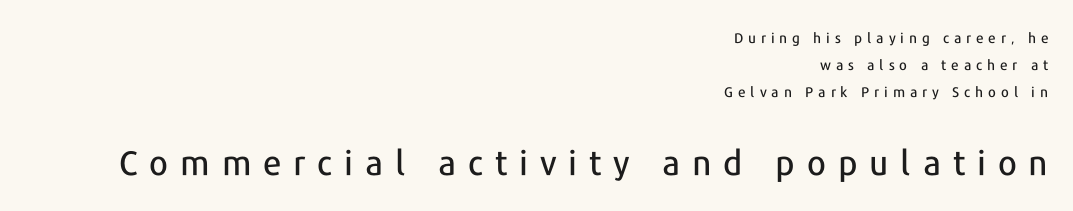
{"serif": "no", "italic": "no", "width": "normal", "stroke_contrast": "low", "x_height": "medium", "monospaced": "no", "underline": "no", "align": "right", "line_spacing": "loose", "line_spacing_ratio": 1.92, "letter_spacing": "wide", "letter_spacing_em": 0.35, "larger_block": "second", "size_ratio": 2.43, "glyph_px": 34}
